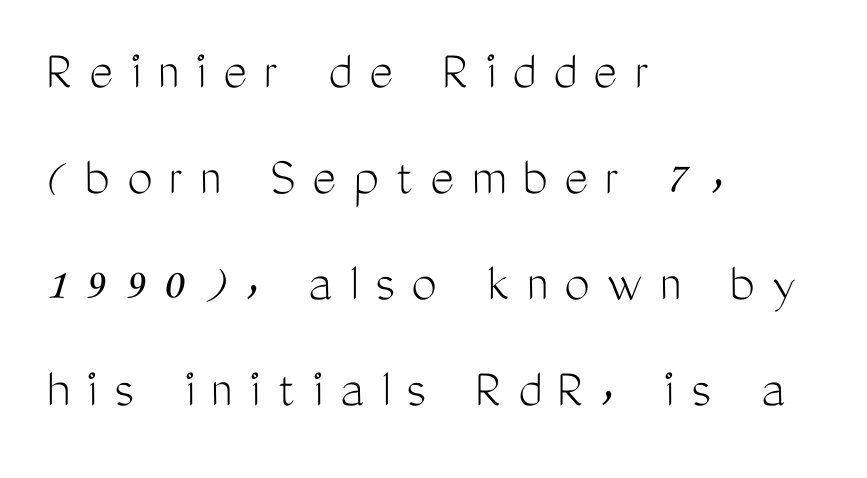
Spacing verdict: proportional, widths tailored to each character. The letters stand upright; this is a roman face. The letters carry no serifs — their stems end cleanly without finishing strokes. The setting favours the left margin, as ordinary paragraphs usually do.
